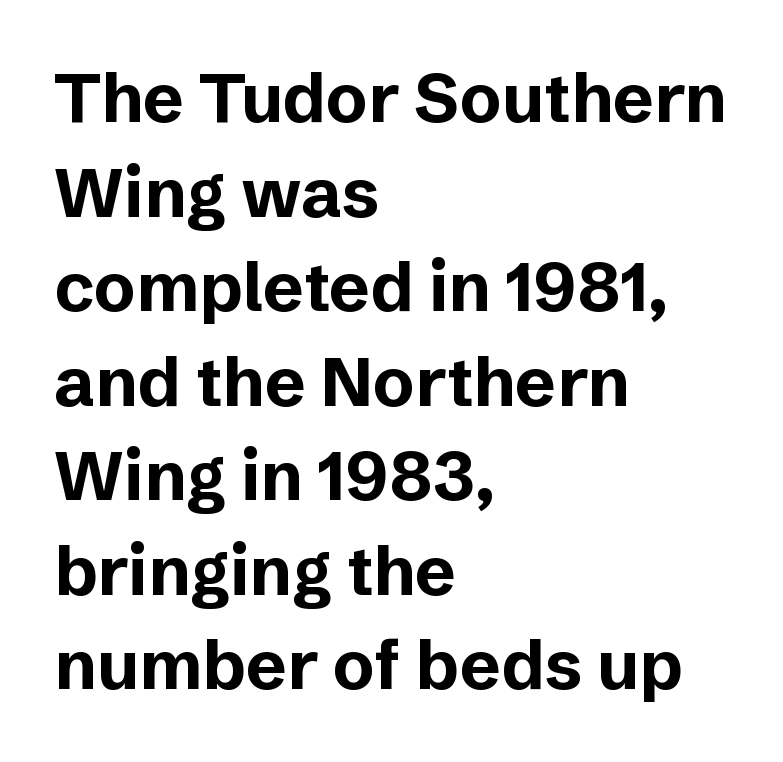
{"serif": "no", "italic": "no", "bold": "yes", "weight": "bold", "width": "normal", "stroke_contrast": "low", "x_height": "medium", "monospaced": "no", "underline": "no", "align": "left", "line_spacing": "normal", "line_spacing_ratio": 1.37, "letter_spacing": "normal", "letter_spacing_em": 0.0, "glyph_px": 69}
